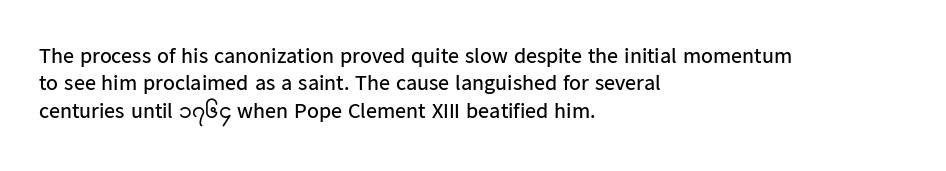
Rendered with straight, roman letterforms. Weight: not bold — regular or lighter. Words appear dense and cohesive because spacing is normal. Horizontal alignment here is leftward, the default for most running prose. A clean baseline with only descenders dipping below it.
